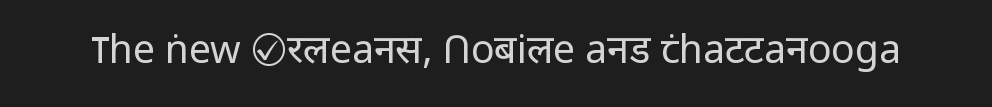
Q: Is the text bold? A: No.
Q: Is the text italic (slanted)? A: No, it is upright.
Q: Is the typeface a serif or a sans-serif typeface? A: Sans-serif.
Q: Is the text underlined? A: No.
Q: Is the spacing between letters normal or unusually wide? A: Normal.
Q: Width (condensed, normal, or wide)? A: Normal.
Q: Stroke contrast? A: Low.
Q: x-height? A: Medium.
Q: Monospaced? A: No.
